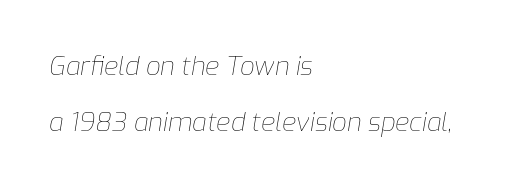
This rendering leaves character spacing at its baseline value. Looking at the ascenders, they clearly lean. Clear beneath every line of the passage. Quick note: interline space is abundant. This is not heavy type; no bold has been used.
